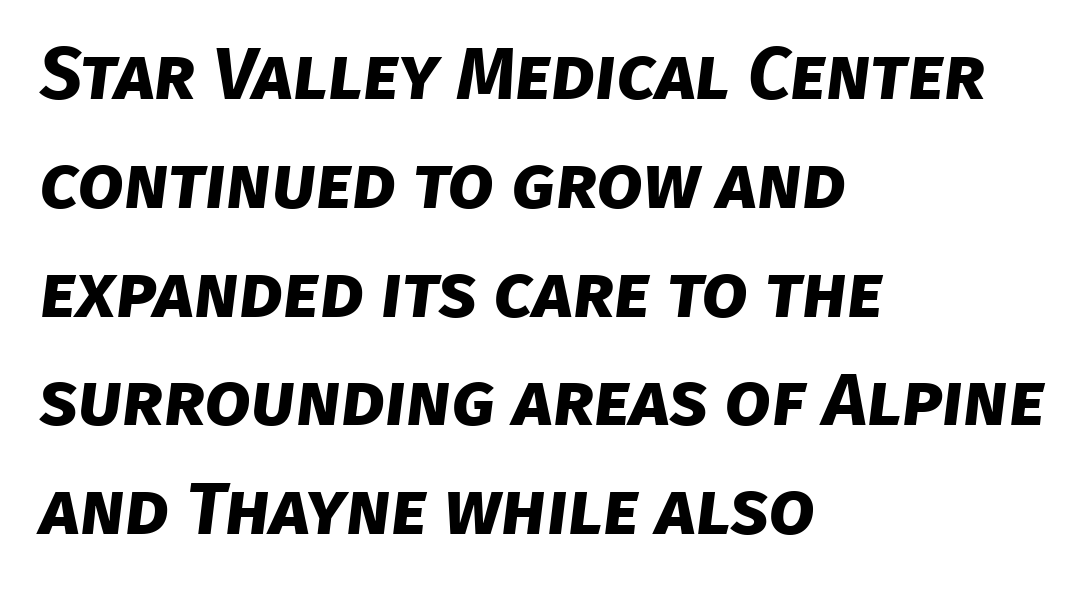
{"serif": "no", "bold": "yes", "weight": "bold", "width": "normal", "stroke_contrast": "low", "x_height": "large", "monospaced": "no", "underline": "no", "align": "left", "line_spacing": "normal", "line_spacing_ratio": 1.47, "letter_spacing": "normal", "letter_spacing_em": 0.0, "glyph_px": 74}
